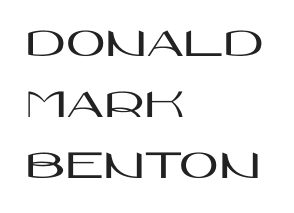
The image shows 43 px wide sans-serif type, upright; set left-aligned, normal line spacing (1.42x), normal letter spacing, not underlined; high stroke contrast and a large x-height.
